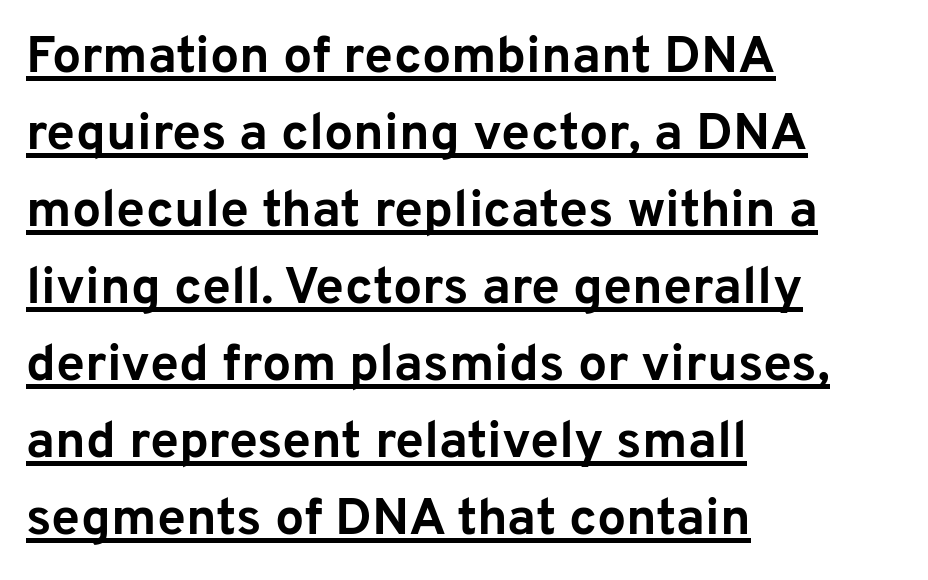
These words are printed bold, with thick strokes throughout. These lines keep a tight, regular rhythm from letter to letter. Varying glyph widths throughout — classic text-font behaviour. Nothing sits at the stroke ends, so this counts as sans-serif. In terms of leading, this rendering sits right in the middle. Visually the block forms a straight wall on the left and a jagged coastline on the right.
